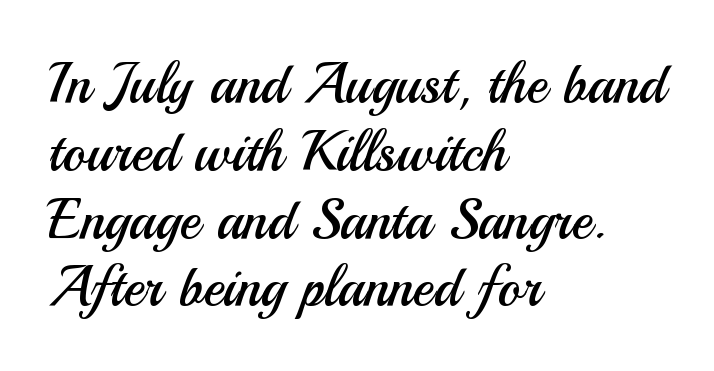
Do the characters align in a grid? No, the font is proportional. No heavy texture on the line: the type isn't bold. This rendering features lettering with no underline. The face used here is a sans, in the tradition of grotesques and geometrics. These lines keep a tight, regular rhythm from letter to letter.
